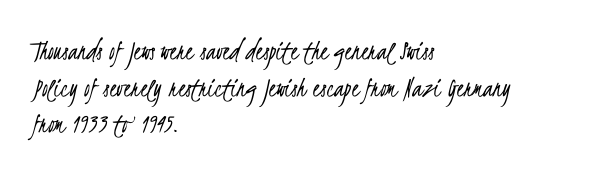
Students, observe: this is what conventionally led text looks like. Each line starts at the same left margin while the right side varies. These lines are rendered in a variable-pitch font. On a weight scale, this lands at 450 or below. This rendering employs a face without finishing strokes, i.e., a sans-serif.
